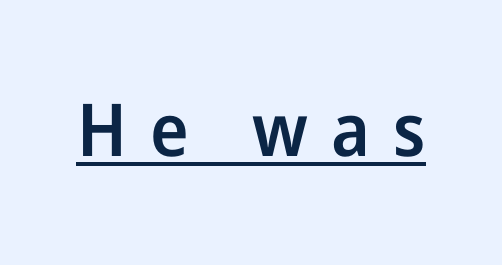
The image shows 73 px semibold sans-serif type, upright; set unusually wide letter spacing (+0.31 em), underlined; low stroke contrast and a medium x-height.
